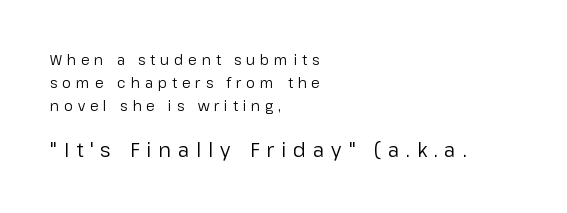
The face used here is rendered with a markedly widened letterfit. Reading down the block, your eye returns to a fixed left position each line. One glance says typical: line gaps are just what's usual. Quick note: underline off. Top chunk: small. Bottom chunk: large.
